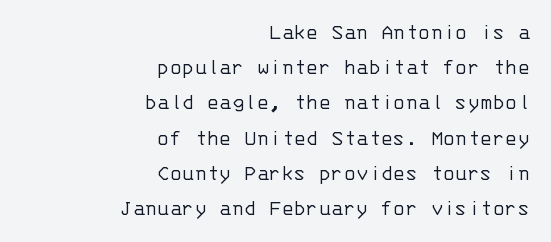
This sample keeps an unexceptional amount of space between lines. These lines were composed using upright roman letters. The font sits on the lighter half of the weight spectrum, regular included. Which margin do the lines hug? The right one — the left edge is uneven.
